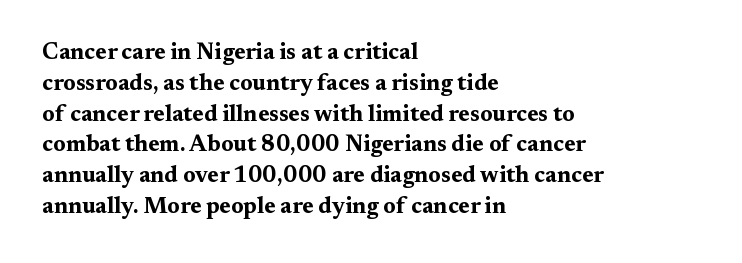
It's the straight-up-and-down kind of type. Descender tails drop into unmarked territory. Weight check: bold — yes, fully. Line beginnings align vertically; line endings do not.
